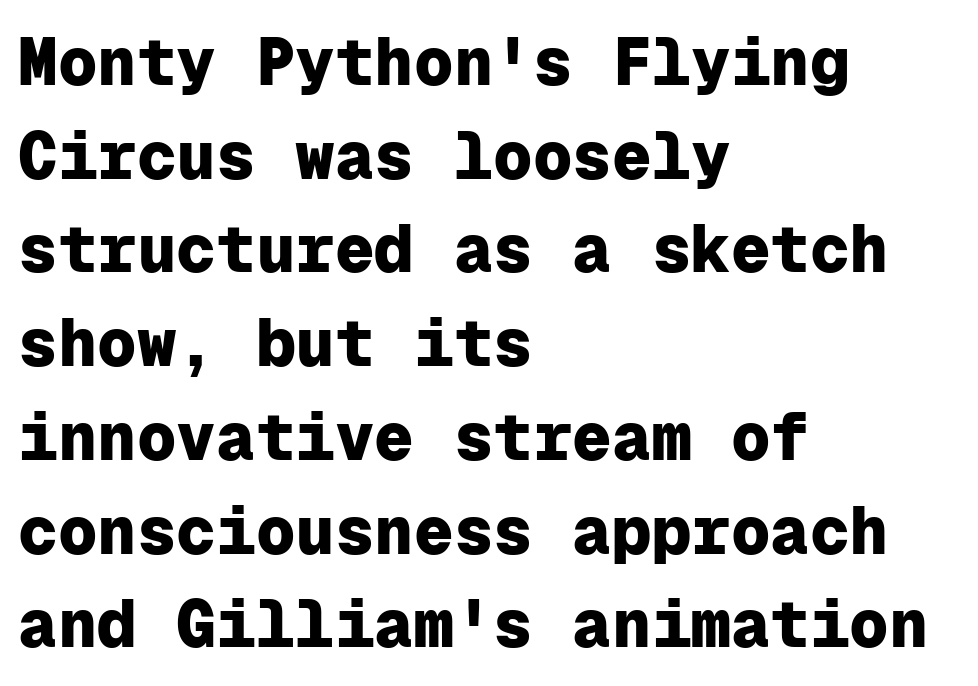
Q: Is the text bold? A: Yes.
Q: Is the text italic (slanted)? A: No, it is upright.
Q: Is the typeface a serif or a sans-serif typeface? A: Sans-serif.
Q: Is the text underlined? A: No.
Q: How is the paragraph aligned? A: Left-aligned.
Q: Is the spacing between letters normal or unusually wide? A: Normal.
Q: Is the spacing between lines tight, normal or loose? A: Normal.
Q: Width (condensed, normal, or wide)? A: Normal.
Q: Stroke contrast? A: Low.
Q: x-height? A: Medium.
Q: Monospaced? A: Yes.
